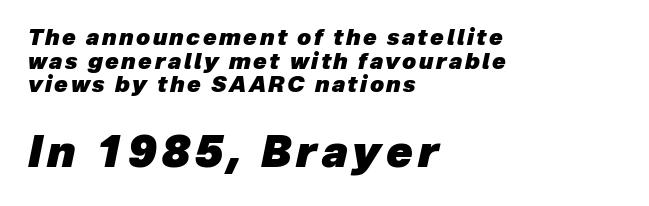
The image shows 43 px heavy type, italic (leaning right); set left-aligned, tight line spacing (1.07x), not underlined; the second (bottom) block is 1.95x larger; low stroke contrast and a medium x-height.
